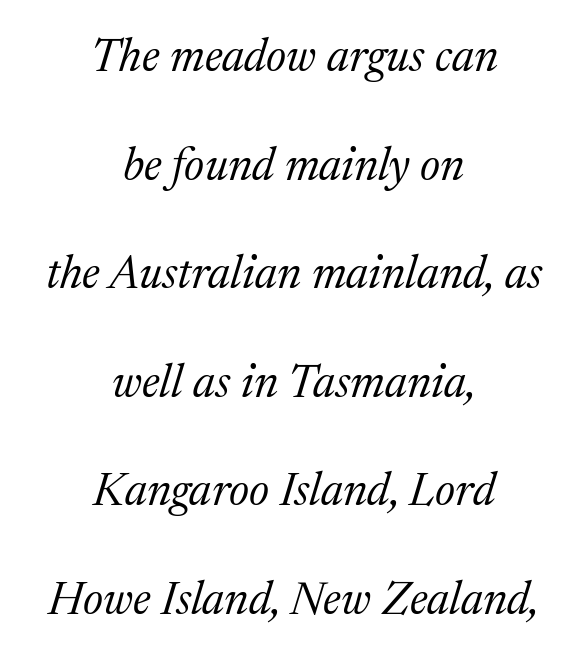
These lines are composed in type with serifs. The line texture is even and compact thanks to regular tracking. The setting favours the middle, as headings and verse often do. Underline: absent. Italic? Definitely — the glyphs are oblique. The font is comparable to plain body text, perhaps lighter.
